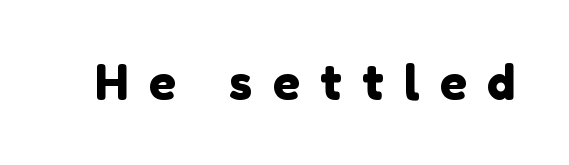
The image shows 48 px sans-serif type; set unusually wide letter spacing (+0.42 em), not underlined; a medium x-height.
